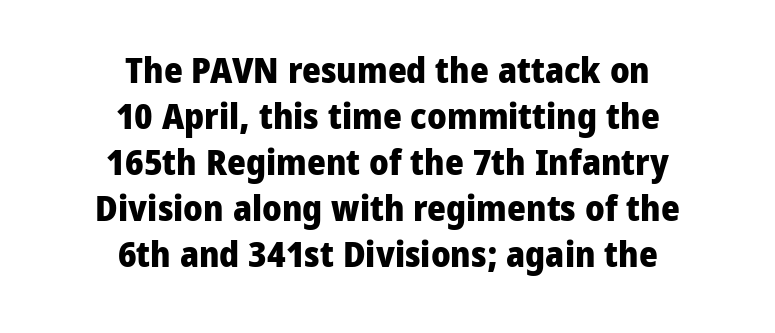
The image shows 36 px heavy sans-serif type, upright; set centered, normal line spacing (1.28x), normal letter spacing, not underlined; low stroke contrast and a medium x-height.
